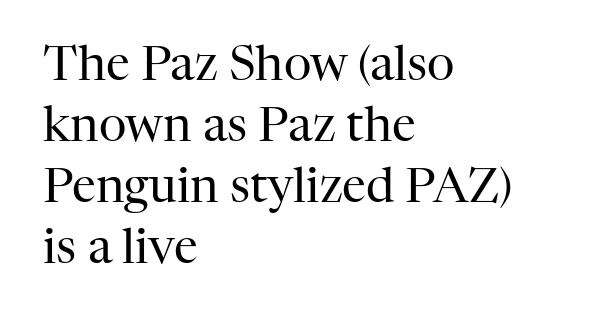
The compositor pushed each line to the left boundary. Students, observe: this is what conventionally led text looks like. The lettering holds an erect, upright posture throughout. Stroke thickness stays within the range of a standard reading face or lighter. How are the letters spaced? Ordinarily, with no added tracking. A typesetter would call this proportional, since set widths differ per character.
